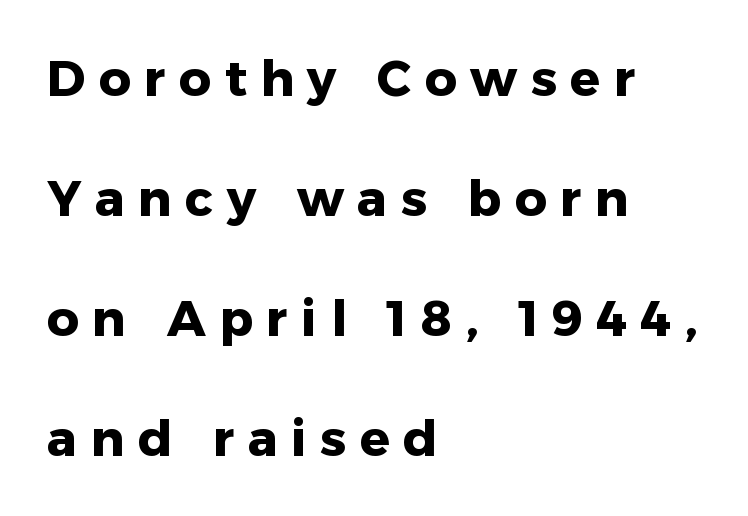
Upright lettering throughout. Plenty of ink on the page — the face is bold. This sample has the flowing, uneven cadence of proportional lettering. Nope, no serifs anywhere on these letters. Glance below the letters and you will spot only blank space. There is plenty of visible air inserted between adjacent glyphs.
